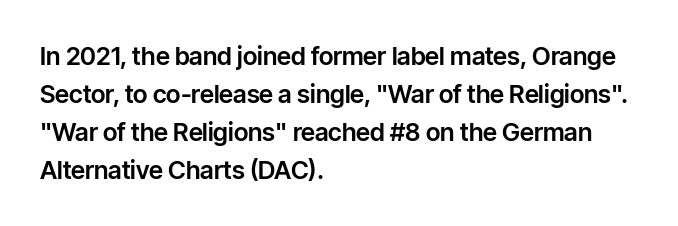
Plain, unruled lines of type. Each word holds together tightly as a unit, with standard inter-letter gaps. Every row of glyphs begins at an identical x-position on the left. Leading matches the norm, producing a regular column.
